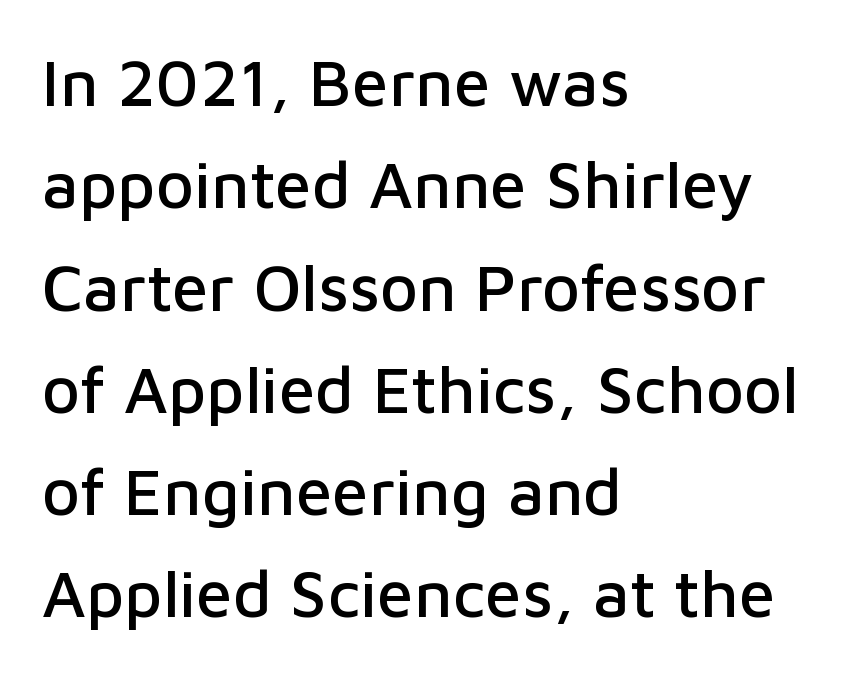
The image shows 66 px sans-serif type, upright; set left-aligned, normal line spacing (1.55x), normal letter spacing, not underlined; low stroke contrast and a medium x-height.
